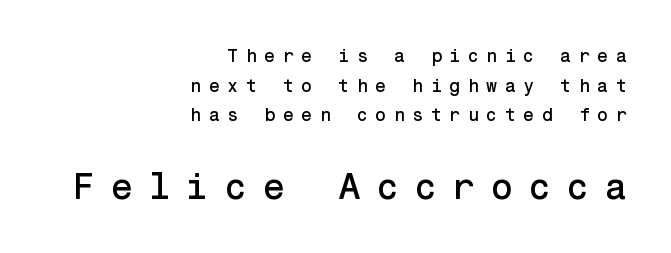
Q: Is the text italic (slanted)? A: No, it is upright.
Q: Is the typeface a serif or a sans-serif typeface? A: Sans-serif.
Q: Is the text underlined? A: No.
Q: How is the paragraph aligned? A: Right-aligned.
Q: Is the spacing between letters normal or unusually wide? A: Unusually wide.
Q: Is the spacing between lines tight, normal or loose? A: Normal.
Q: Which block of text is set in a larger size, the first (top) or the second (bottom)? A: The second (bottom) one.
Q: Width (condensed, normal, or wide)? A: Normal.
Q: Stroke contrast? A: Low.
Q: x-height? A: Medium.
